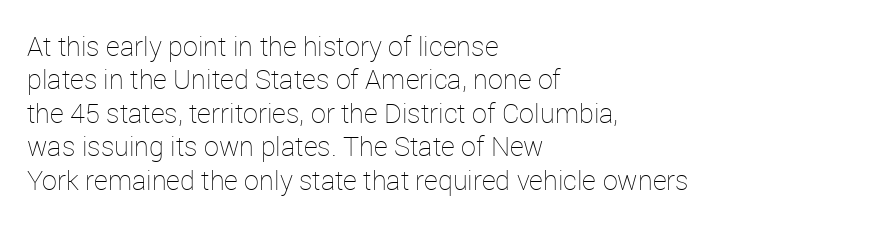
No letter is thick-stroked: the sample isn't bold. This rendering leaves character spacing at its baseline value. A bare baseline throughout the passage. Line beginnings align vertically; line endings do not. This sample uses an upright cut, with every glyph sitting square on the baseline.
